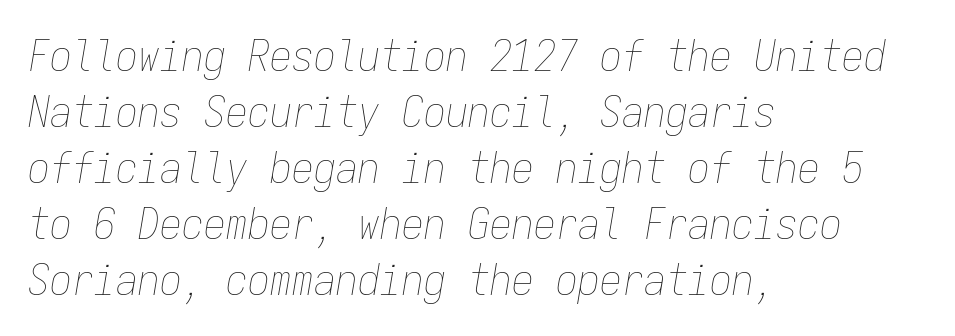
Q: Is the text bold? A: No.
Q: Is the text italic (slanted)? A: Yes, it leans right by about 9 degrees.
Q: Is the text underlined? A: No.
Q: How is the paragraph aligned? A: Left-aligned.
Q: Is the spacing between letters normal or unusually wide? A: Normal.
Q: Is the spacing between lines tight, normal or loose? A: Normal.
Q: Width (condensed, normal, or wide)? A: Condensed.
Q: Stroke contrast? A: Low.
Q: x-height? A: Medium.
Q: Monospaced? A: Yes.
